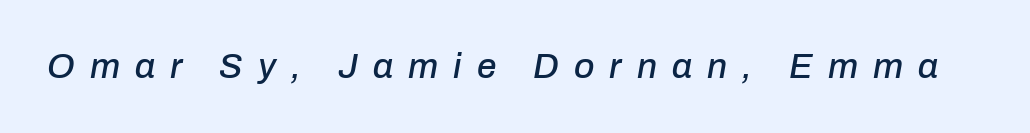
Anything drawn beneath the words? Only blank space. Varying glyph widths throughout — classic text-font behaviour. Glyph-to-glyph distance is far greater than everyday printed text. The passage shown leans; its letterforms are oblique.
